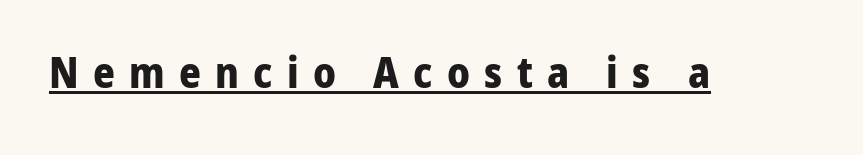
The image shows 42 px bold sans-serif type, upright; set unusually wide letter spacing (+0.34 em), underlined; low stroke contrast and a medium x-height.
